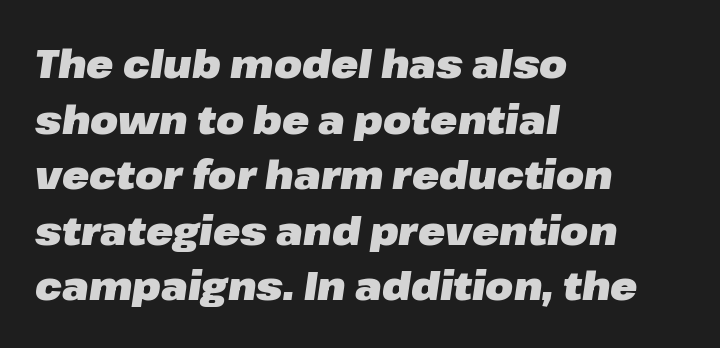
The image shows 40 px heavy type, italic (leaning right); set left-aligned, normal line spacing (1.39x), normal letter spacing, not underlined; low stroke contrast and a medium x-height.
